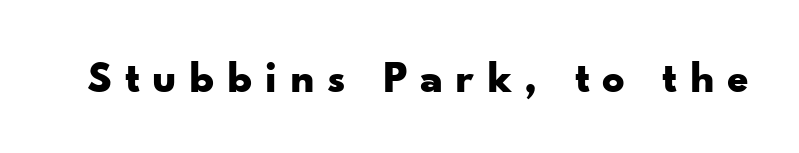
Q: Is the text bold? A: Yes.
Q: Is the text italic (slanted)? A: No, it is upright.
Q: Is the typeface a serif or a sans-serif typeface? A: Sans-serif.
Q: Is the text underlined? A: No.
Q: Is the spacing between letters normal or unusually wide? A: Unusually wide.
Q: Width (condensed, normal, or wide)? A: Wide.
Q: Stroke contrast? A: Low.
Q: x-height? A: Small.
Q: Monospaced? A: No.
